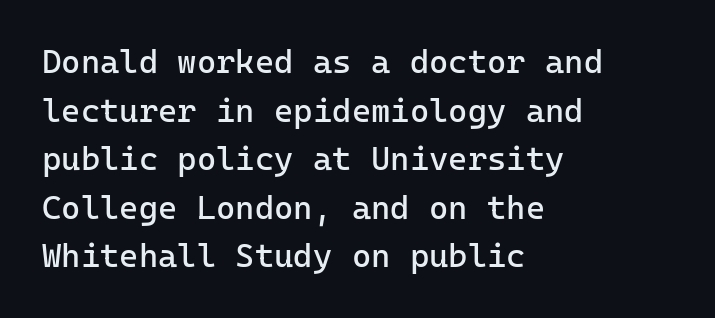
The image shows 33 px regular-weight sans-serif type, upright; set left-aligned, normal line spacing (1.47x), normal letter spacing, not underlined; low stroke contrast and a medium x-height.
